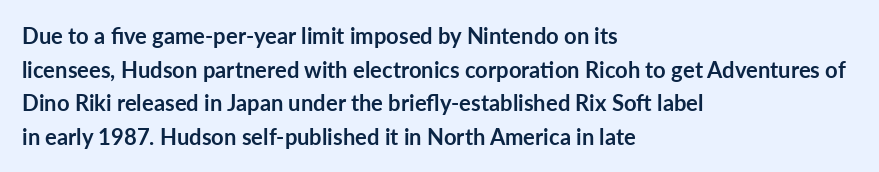
This sample is left-justified, so line endings fall wherever the words run out. Ascenders rise straight up at ninety degrees. Notice how descenders clear the ascenders below comfortably — that's standard leading. Is the type bold? Yes — the strokes are clearly thick and heavy.
